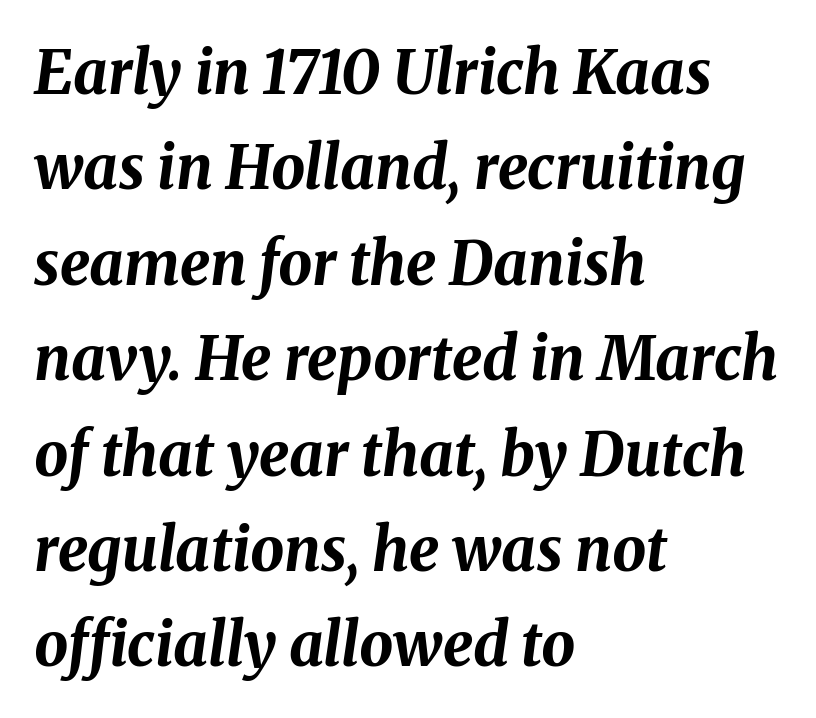
The image shows 60 px bold type, italic (leaning right); set left-aligned, normal line spacing (1.59x), normal letter spacing, not underlined; medium stroke contrast and a medium x-height.
